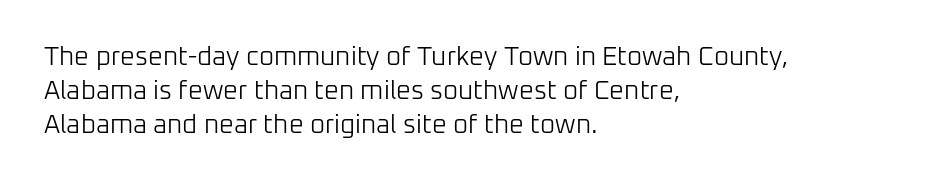
Descenders are the only things crossing below the line. All the whitespace from short lines collects on the right. Characters remain perfectly vertical along every line. The letters sit at their default tracking, neither squeezed nor spread.
